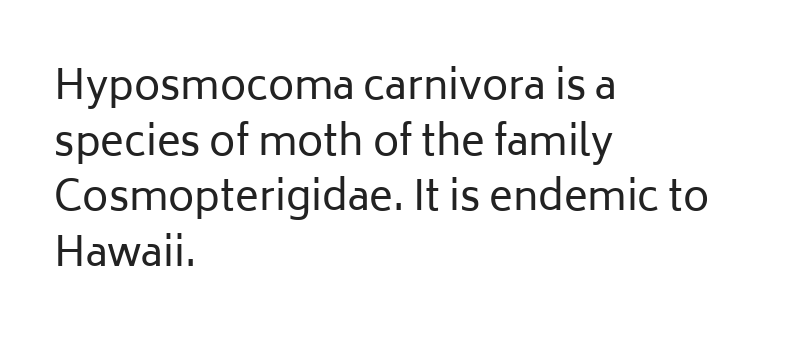
Q: Is the text bold? A: No.
Q: Is the text italic (slanted)? A: No, it is upright.
Q: Is the typeface a serif or a sans-serif typeface? A: Sans-serif.
Q: Is the text underlined? A: No.
Q: How is the paragraph aligned? A: Left-aligned.
Q: Is the spacing between letters normal or unusually wide? A: Normal.
Q: Is the spacing between lines tight, normal or loose? A: Normal.
Q: Width (condensed, normal, or wide)? A: Normal.
Q: Stroke contrast? A: Low.
Q: x-height? A: Medium.
Q: Monospaced? A: No.
